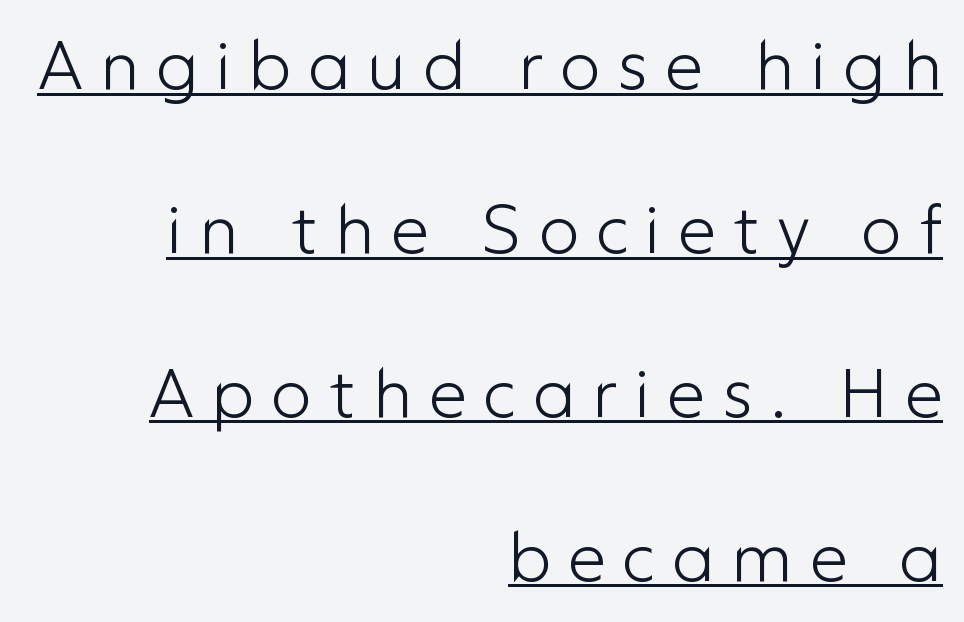
Q: Is the text bold? A: No.
Q: Is the text italic (slanted)? A: No, it is upright.
Q: Is the typeface a serif or a sans-serif typeface? A: Sans-serif.
Q: Is the text underlined? A: Yes.
Q: How is the paragraph aligned? A: Right-aligned.
Q: Is the spacing between letters normal or unusually wide? A: Unusually wide.
Q: Is the spacing between lines tight, normal or loose? A: Loose.
Q: Width (condensed, normal, or wide)? A: Normal.
Q: Stroke contrast? A: Low.
Q: x-height? A: Medium.
Q: Monospaced? A: No.
